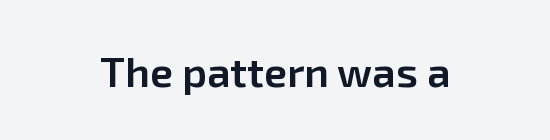
{"serif": "no", "italic": "no", "bold": "semi", "weight": "semibold", "width": "normal", "stroke_contrast": "low", "x_height": "medium", "monospaced": "no", "underline": "no", "letter_spacing": "normal", "letter_spacing_em": 0.0, "glyph_px": 42}
